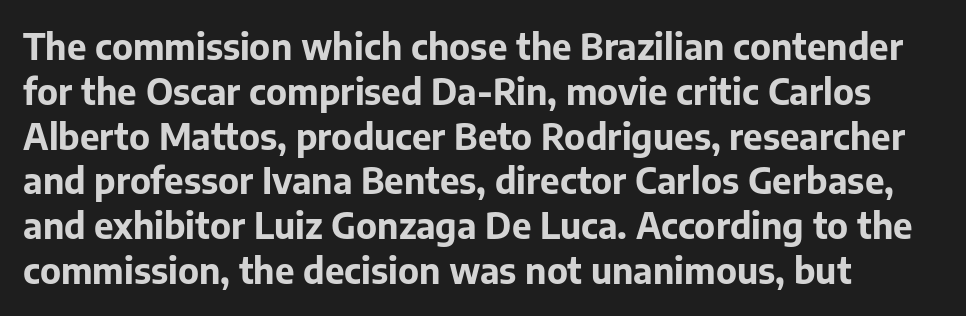
Check where the strokes stop: nothing finishes them off — pure sans. A normal amount of white space separates one row of letters from the next. Does the lettering tilt? It doesn't — this is upright. Has an underline been added? It has not.
